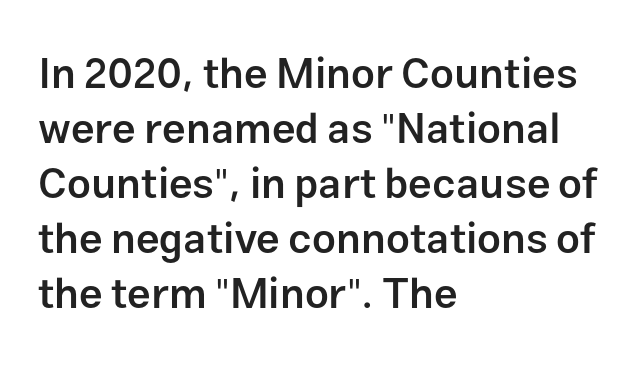
Style check: upright. Here the designer chose a conventional face with non-uniform glyph widths. Glyph-to-glyph distance matches everyday printed text. The passage is arranged the way most books set body copy — flush left.
